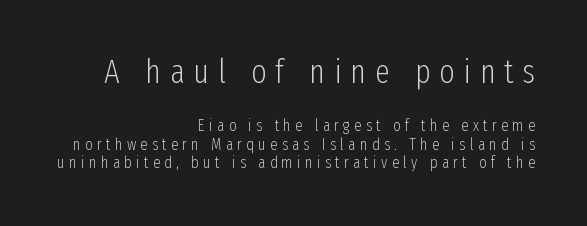
One-word summary of the alignment: right. The weight would be labelled regular, book, light, or lighter still. The rendering uses natural spacing where letterforms have individual widths. Compared with typical paragraphs, the rows here are closer together. The space beneath each line is pristine and unruled.
